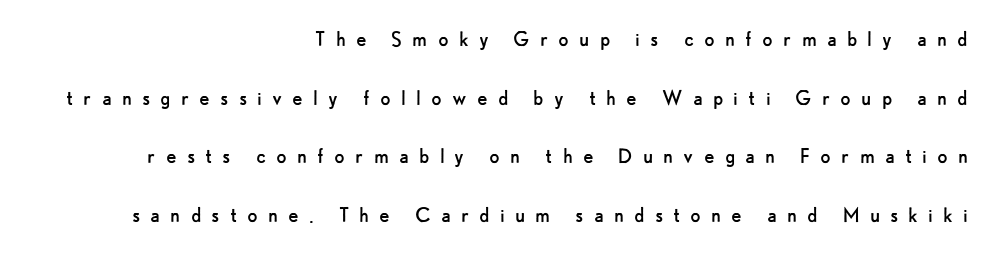
Q: Is the text bold? A: No.
Q: Is the text italic (slanted)? A: No, it is upright.
Q: Is the text underlined? A: No.
Q: How is the paragraph aligned? A: Right-aligned.
Q: Is the spacing between letters normal or unusually wide? A: Unusually wide.
Q: Is the spacing between lines tight, normal or loose? A: Loose.
